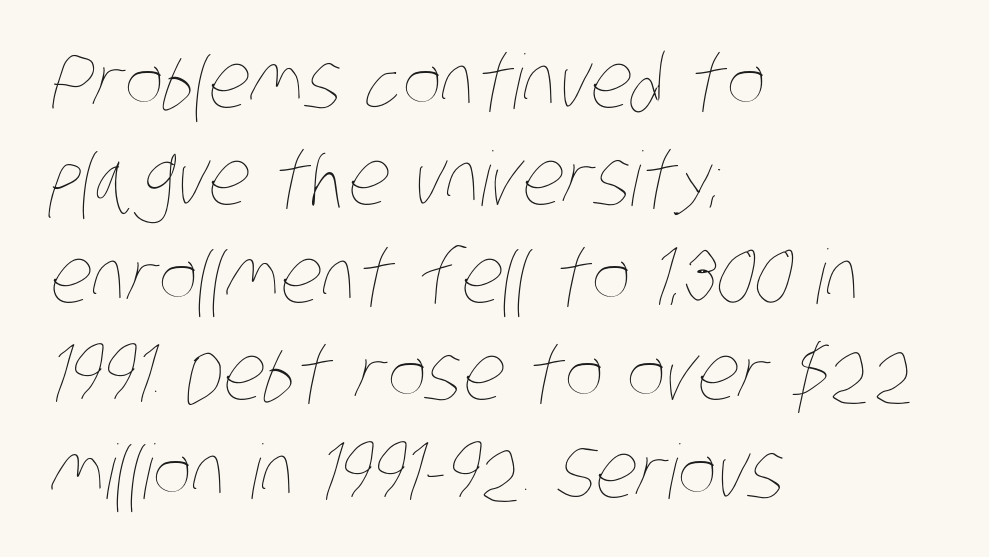
The words here are not underlined. If you drew a ruler down the left edge, every line would touch it. Is there much room between lines? A standard amount, neither cramped nor airy. Between one letter and the next there's only the usual sliver of space.
